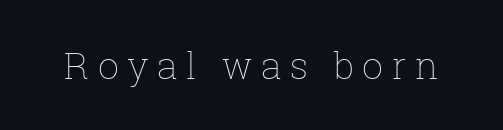
{"italic": "no", "bold": "no", "weight": "thin", "width": "normal", "stroke_contrast": "low", "x_height": "medium", "monospaced": "no", "underline": "no", "letter_spacing": "wide", "letter_spacing_em": 0.23, "glyph_px": 37}
